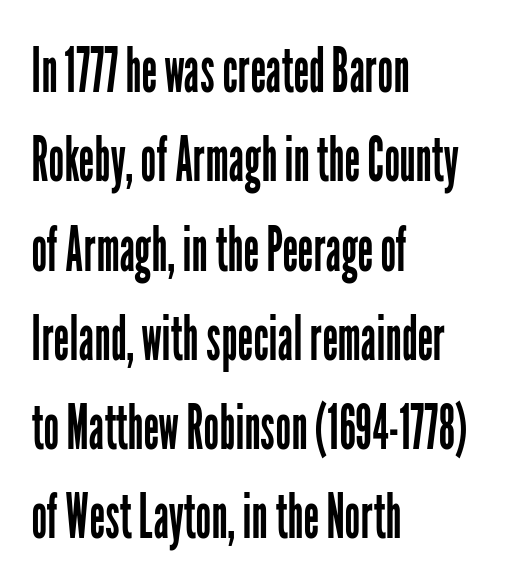
Q: Is the text bold? A: No.
Q: Is the text italic (slanted)? A: No, it is upright.
Q: Is the typeface a serif or a sans-serif typeface? A: Sans-serif.
Q: Is the text underlined? A: No.
Q: How is the paragraph aligned? A: Left-aligned.
Q: Is the spacing between letters normal or unusually wide? A: Normal.
Q: Is the spacing between lines tight, normal or loose? A: Normal.
Q: Width (condensed, normal, or wide)? A: Condensed.
Q: Stroke contrast? A: Low.
Q: x-height? A: Medium.
Q: Monospaced? A: No.
